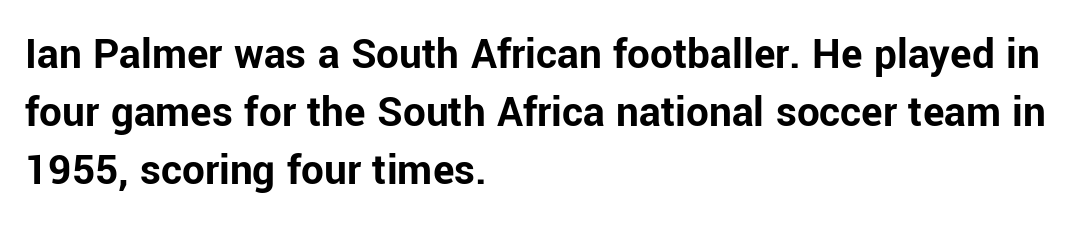
The image shows 45 px bold sans-serif type, upright; set left-aligned, normal line spacing (1.29x), normal letter spacing, not underlined; low stroke contrast and a medium x-height.
